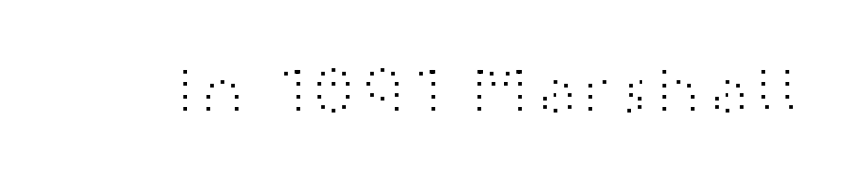
{"serif": "no", "italic": "no", "bold": "no", "weight": "light", "width": "wide", "stroke_contrast": "high", "x_height": "medium", "monospaced": "no", "underline": "no", "letter_spacing": "normal", "letter_spacing_em": 0.0, "glyph_px": 74}
